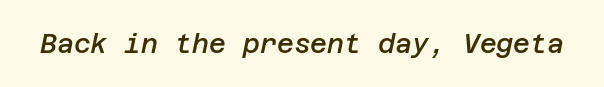
Q: Is the text bold? A: Semi-bold.
Q: Is the text italic (slanted)? A: Yes, it leans right by about 12 degrees.
Q: Is the text underlined? A: No.
Q: Is the spacing between letters normal or unusually wide? A: Normal.
